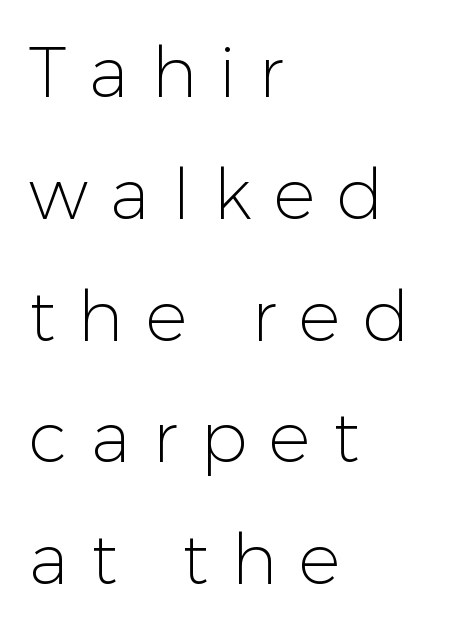
No extra ink here — the face is not bold. Do the characters align in a grid? No, the font is proportional. Is there any slant? The stems are plumb. Letterform terminals end flat and unadorned throughout the passage. Typeset ragged right — the left edge is the straight one. Display-style spreading of the glyphs; the letterfit is very open.
